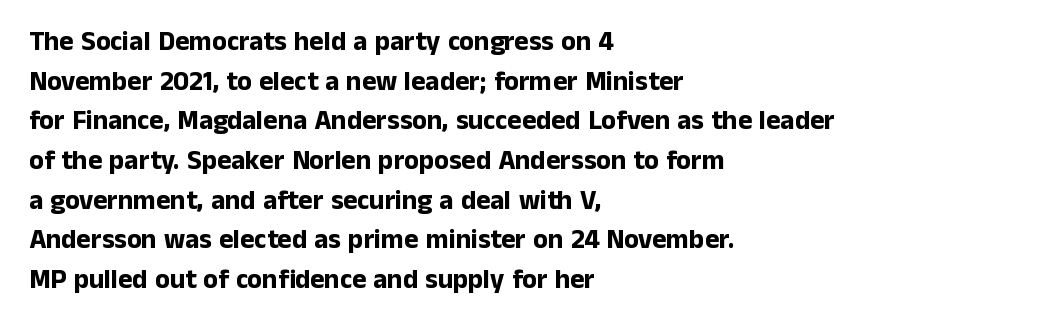
The image shows 27 px bold type, upright; set left-aligned, normal line spacing (1.47x), normal letter spacing, not underlined.
